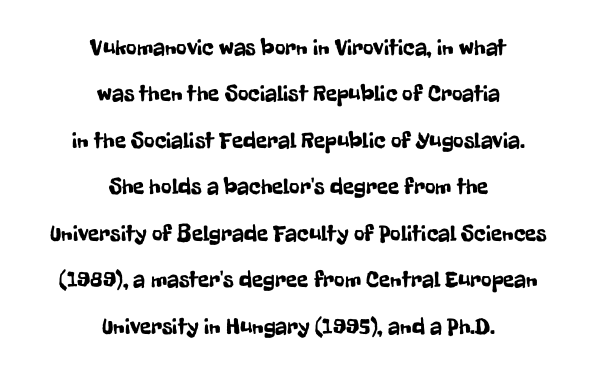
Q: Is the text italic (slanted)? A: No, it is upright.
Q: Is the text underlined? A: No.
Q: How is the paragraph aligned? A: Centered.
Q: Is the spacing between letters normal or unusually wide? A: Normal.
Q: Is the spacing between lines tight, normal or loose? A: Loose.
